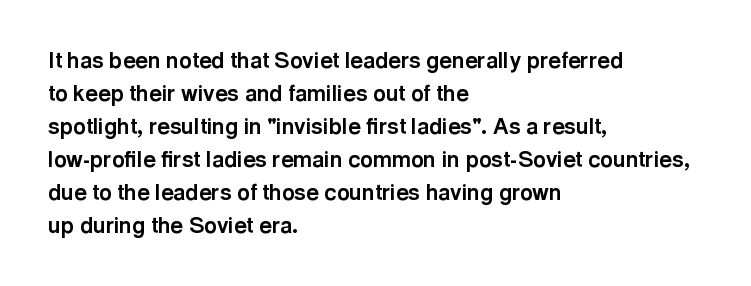
{"italic": "no", "bold": "yes", "underline": "no", "align": "left", "line_spacing": "normal", "line_spacing_ratio": 1.5, "letter_spacing": "normal", "letter_spacing_em": 0.0, "glyph_px": 22}
